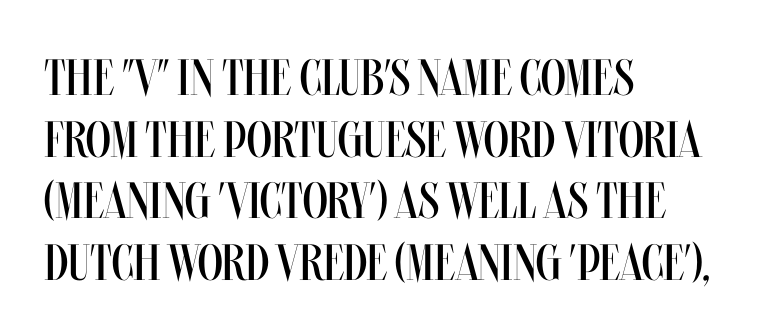
{"italic": "no", "bold": "no", "weight": "regular", "width": "condensed", "stroke_contrast": "medium", "x_height": "large", "monospaced": "no", "underline": "no", "align": "left", "line_spacing_ratio": 1.21, "letter_spacing": "normal", "letter_spacing_em": 0.0, "glyph_px": 51}
